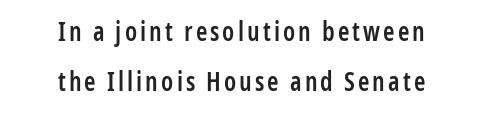
A great deal of white space separates one row of letters from the next. The characters look somewhat weighty, a semibold short of true bold. Type without underlining. Visually the block forms a symmetrical silhouette, jagged on both flanks. A typesetter would mark this as roman, not italic.
